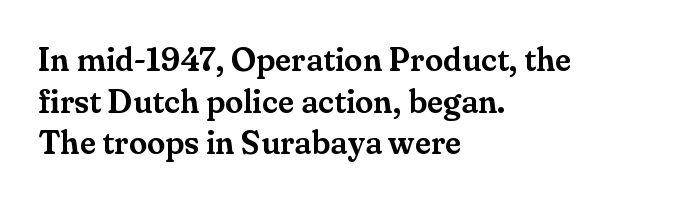
{"serif": "yes", "italic": "no", "width": "normal", "stroke_contrast": "medium", "x_height": "small", "monospaced": "no", "underline": "no", "align": "left", "line_spacing": "normal", "line_spacing_ratio": 1.26, "letter_spacing": "normal", "letter_spacing_em": 0.0, "glyph_px": 33}
